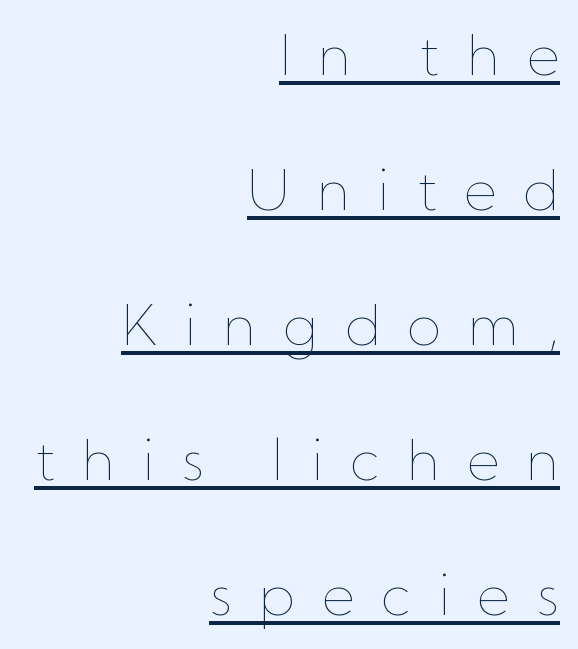
A student would call this right alignment; a typographer would say flush right, rag left. The face used here is rendered with a markedly widened letterfit. The characters are drawn with everyday or finer stroke widths. Looks like someone drew a line under every word here.
